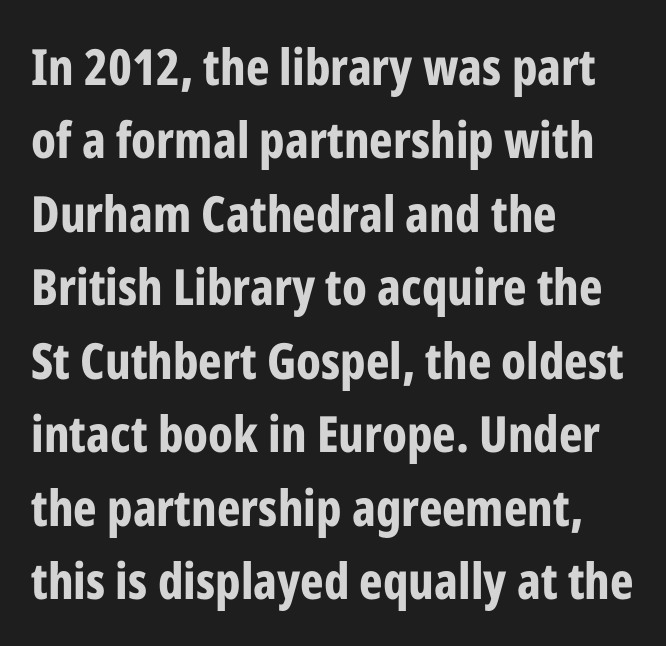
{"serif": "no", "italic": "no", "bold": "yes", "weight": "bold", "width": "condensed", "stroke_contrast": "low", "x_height": "medium", "monospaced": "no", "underline": "no", "align": "left", "line_spacing": "normal", "line_spacing_ratio": 1.47, "letter_spacing": "normal", "letter_spacing_em": 0.0, "glyph_px": 50}
